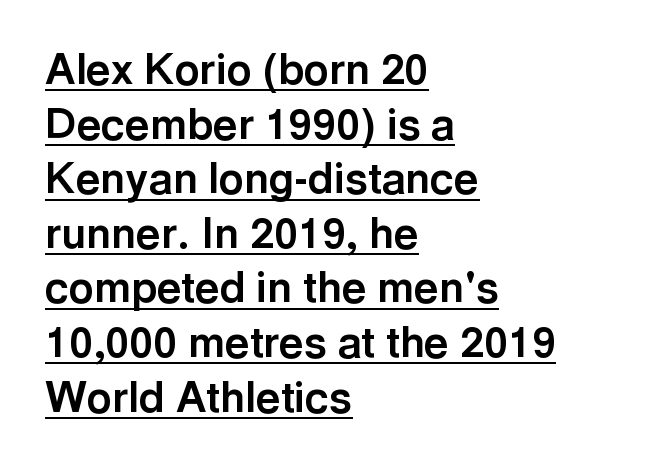
Q: Is the text bold? A: Yes.
Q: Is the text italic (slanted)? A: No, it is upright.
Q: Is the typeface a serif or a sans-serif typeface? A: Sans-serif.
Q: Is the text underlined? A: Yes.
Q: How is the paragraph aligned? A: Left-aligned.
Q: Is the spacing between letters normal or unusually wide? A: Normal.
Q: Is the spacing between lines tight, normal or loose? A: Normal.
Q: Width (condensed, normal, or wide)? A: Normal.
Q: x-height? A: Medium.
Q: Monospaced? A: No.
